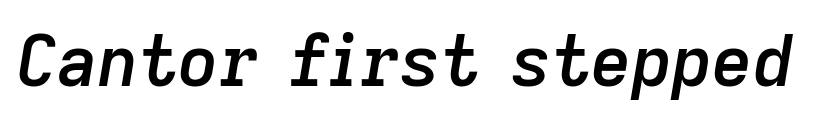
You could not count columns in this text — the font is proportionally spaced. The type is set solid horizontally, with unmodified tracking. You can tell it's italic because the verticals aren't actually vertical. Lines of text with bare space underneath. Summary of weight: moderately heavy, a semibold.
